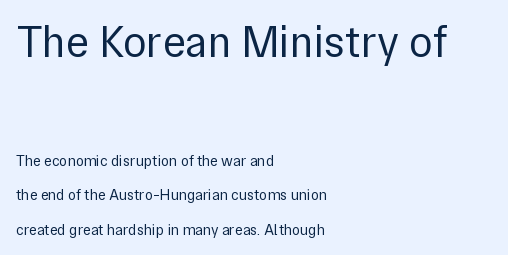
Q: Is the text bold? A: No.
Q: Is the text italic (slanted)? A: No, it is upright.
Q: Is the typeface a serif or a sans-serif typeface? A: Sans-serif.
Q: Is the text underlined? A: No.
Q: How is the paragraph aligned? A: Left-aligned.
Q: Is the spacing between letters normal or unusually wide? A: Normal.
Q: Is the spacing between lines tight, normal or loose? A: Loose.
Q: Which block of text is set in a larger size, the first (top) or the second (bottom)? A: The first (top) one.
Q: Width (condensed, normal, or wide)? A: Normal.
Q: Stroke contrast? A: Low.
Q: x-height? A: Medium.
Q: Monospaced? A: No.
